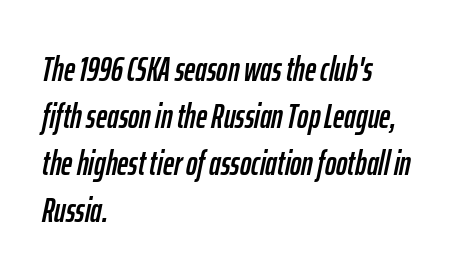
Q: Is the text italic (slanted)? A: Yes, it leans right by about 12 degrees.
Q: Is the text underlined? A: No.
Q: How is the paragraph aligned? A: Left-aligned.
Q: Is the spacing between letters normal or unusually wide? A: Normal.
Q: Is the spacing between lines tight, normal or loose? A: Normal.
Q: Width (condensed, normal, or wide)? A: Condensed.
Q: Stroke contrast? A: Low.
Q: x-height? A: Medium.
Q: Monospaced? A: No.
